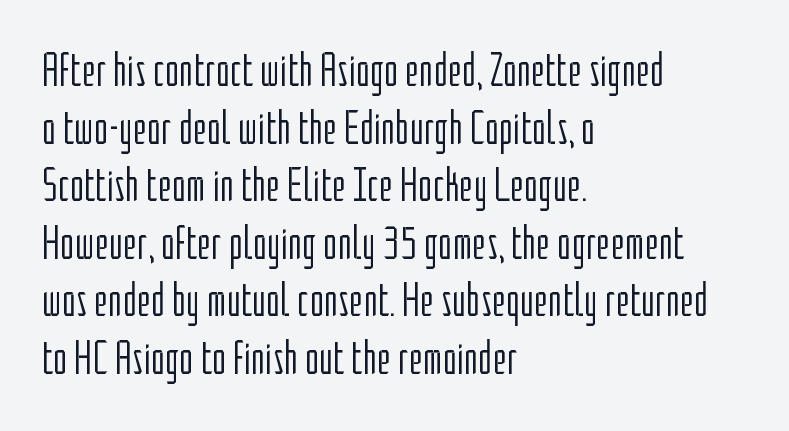
Q: Is the text bold? A: No.
Q: Is the text italic (slanted)? A: No, it is upright.
Q: Is the typeface a serif or a sans-serif typeface? A: Sans-serif.
Q: Is the text underlined? A: No.
Q: How is the paragraph aligned? A: Left-aligned.
Q: Is the spacing between letters normal or unusually wide? A: Normal.
Q: Width (condensed, normal, or wide)? A: Condensed.
Q: Stroke contrast? A: Low.
Q: x-height? A: Medium.
Q: Monospaced? A: No.
